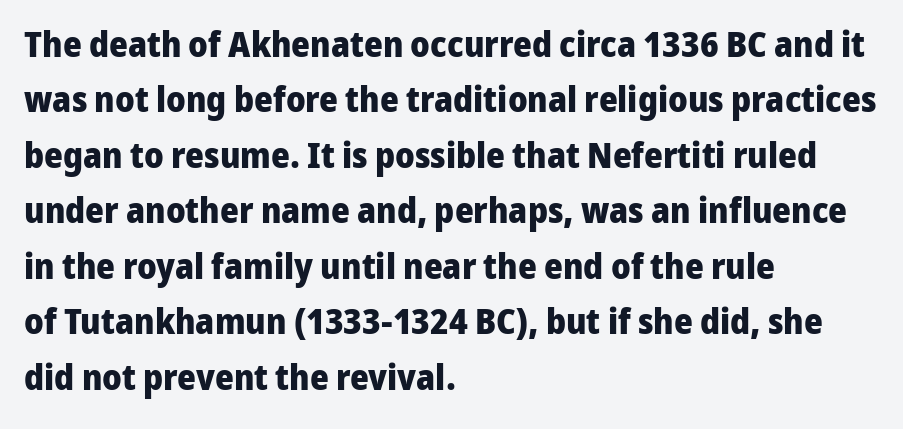
The image shows 36 px heavy sans-serif type, upright; set left-aligned, normal line spacing (1.54x), normal letter spacing, not underlined; low stroke contrast and a medium x-height.
